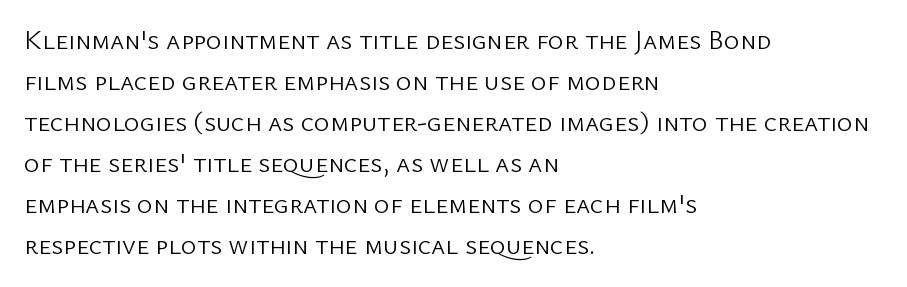
The image shows 27 px text type, upright; set left-aligned, normal line spacing (1.52x), normal letter spacing, not underlined.
